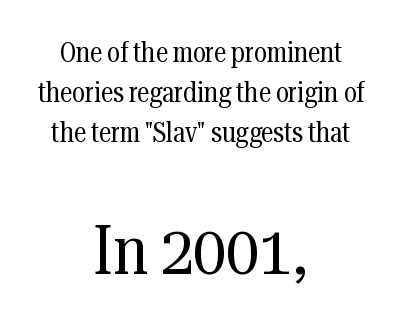
Q: Is the text bold? A: No.
Q: Is the text italic (slanted)? A: No, it is upright.
Q: Is the typeface a serif or a sans-serif typeface? A: Serif.
Q: Is the text underlined? A: No.
Q: How is the paragraph aligned? A: Centered.
Q: Is the spacing between letters normal or unusually wide? A: Normal.
Q: Is the spacing between lines tight, normal or loose? A: Normal.
Q: Which block of text is set in a larger size, the first (top) or the second (bottom)? A: The second (bottom) one.
Q: Width (condensed, normal, or wide)? A: Condensed.
Q: Stroke contrast? A: Medium.
Q: x-height? A: Medium.
Q: Monospaced? A: No.
